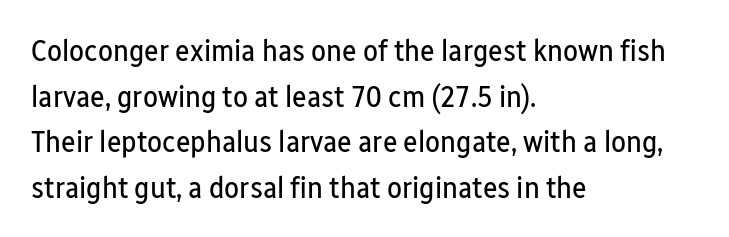
{"serif": "no", "italic": "no", "bold": "no", "weight": "regular", "width": "condensed", "stroke_contrast": "low", "x_height": "medium", "monospaced": "no", "underline": "no", "align": "left", "line_spacing": "normal", "line_spacing_ratio": 1.47, "letter_spacing": "normal", "letter_spacing_em": 0.0, "glyph_px": 31}
